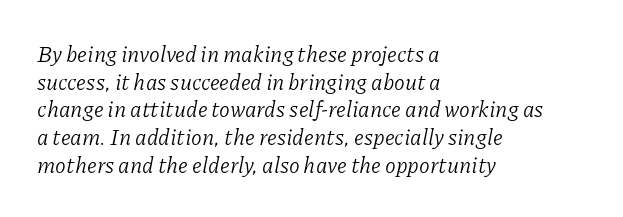
{"italic": "yes", "lean": "right", "slant_degrees": 11, "bold": "no", "underline": "no", "align": "left", "line_spacing": "normal", "line_spacing_ratio": 1.26, "letter_spacing": "normal", "letter_spacing_em": 0.0, "glyph_px": 22}
